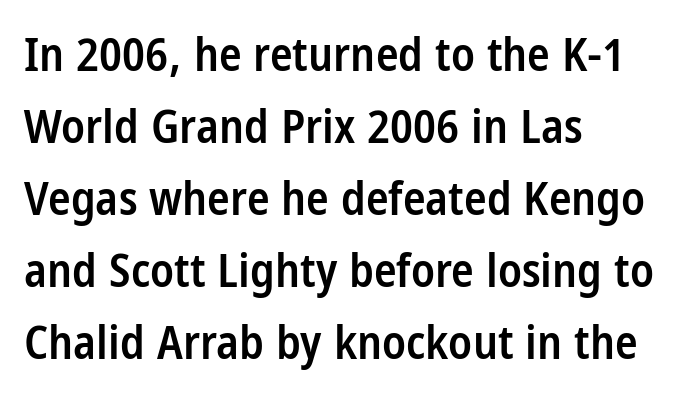
Q: Is the text bold? A: Semi-bold.
Q: Is the text italic (slanted)? A: No, it is upright.
Q: Is the typeface a serif or a sans-serif typeface? A: Sans-serif.
Q: Is the text underlined? A: No.
Q: How is the paragraph aligned? A: Left-aligned.
Q: Is the spacing between letters normal or unusually wide? A: Normal.
Q: Is the spacing between lines tight, normal or loose? A: Normal.
Q: Width (condensed, normal, or wide)? A: Condensed.
Q: Stroke contrast? A: Low.
Q: x-height? A: Large.
Q: Monospaced? A: No.
